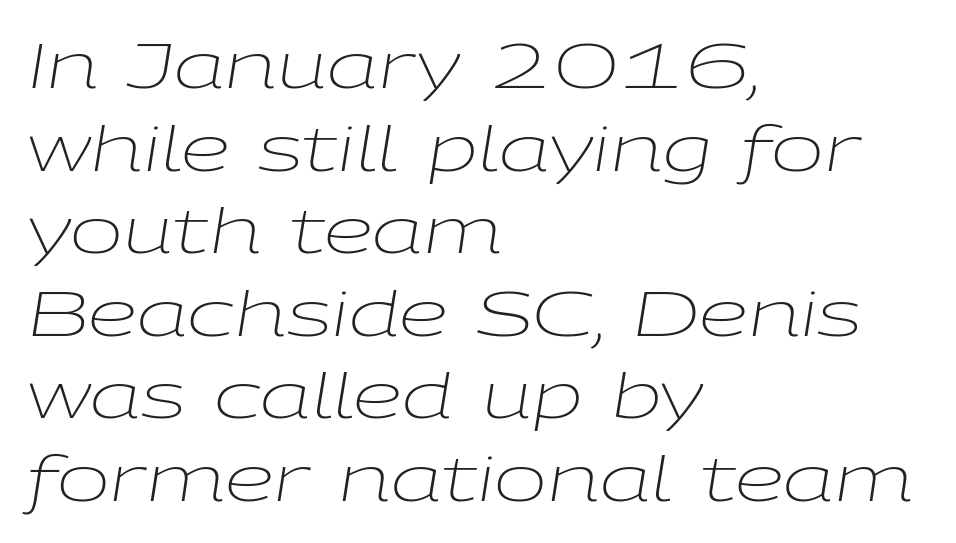
Every row of glyphs begins at an identical x-position on the left. Descenders hang freely into open space. These lines were composed using italics. The letters look calm and open, with moderate or lighter stems.
